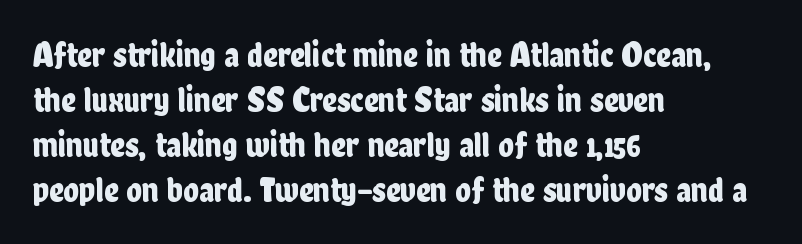
Examine the stroke ends and you'll find no serifs. Bare-footed words on every line. Each letter keeps its own natural width here, so spacing adapts to shape. Spacing between characters is what you'd get straight out of the box. How would I describe the line gaps? Plain and ordinary.
